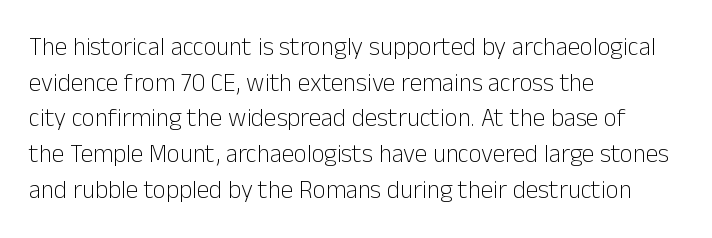
The image shows 25 px text type, upright; set left-aligned, normal line spacing (1.43x), normal letter spacing, not underlined.
